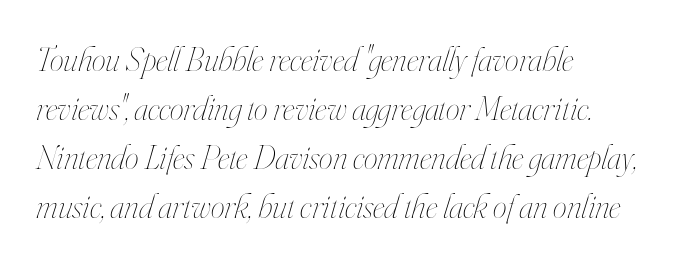
The image shows 35 px thin, condensed type, italic (leaning right); set left-aligned, normal line spacing (1.4x), normal letter spacing, not underlined; high stroke contrast and a small x-height.
